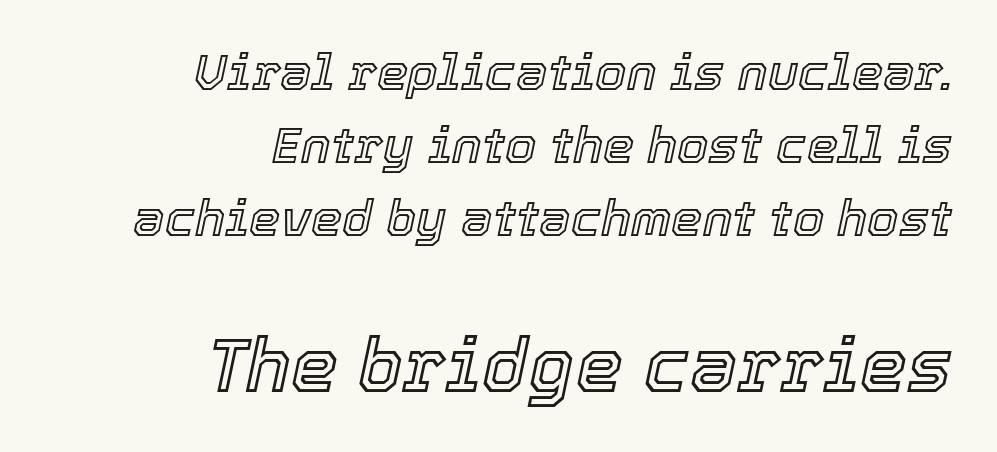
The image shows 75 px text type, italic (leaning right); set right-aligned, normal line spacing (1.46x), normal letter spacing, not underlined; the second (bottom) block is 1.5x larger; a medium x-height.
